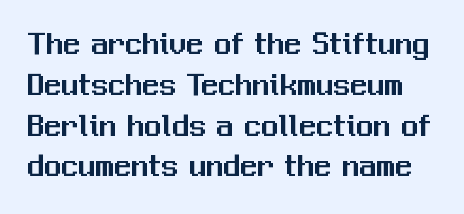
Q: Is the text italic (slanted)? A: No, it is upright.
Q: Is the typeface a serif or a sans-serif typeface? A: Sans-serif.
Q: Is the text underlined? A: No.
Q: Is the spacing between letters normal or unusually wide? A: Normal.
Q: Width (condensed, normal, or wide)? A: Normal.
Q: Stroke contrast? A: Medium.
Q: x-height? A: Medium.
Q: Monospaced? A: No.
